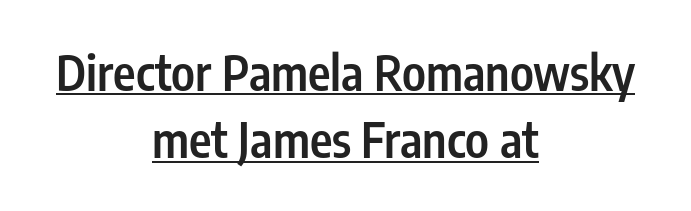
Q: Is the text bold? A: Semi-bold.
Q: Is the text italic (slanted)? A: No, it is upright.
Q: Is the typeface a serif or a sans-serif typeface? A: Sans-serif.
Q: Is the text underlined? A: Yes.
Q: How is the paragraph aligned? A: Centered.
Q: Is the spacing between letters normal or unusually wide? A: Normal.
Q: Is the spacing between lines tight, normal or loose? A: Normal.
Q: Width (condensed, normal, or wide)? A: Condensed.
Q: Stroke contrast? A: Low.
Q: x-height? A: Medium.
Q: Monospaced? A: No.
